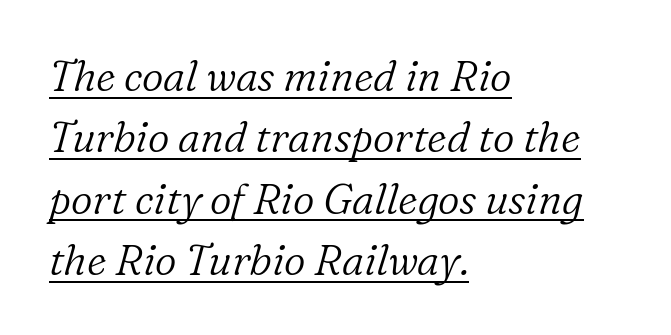
The image shows 42 px light serif type, italic (leaning right); set left-aligned, normal line spacing (1.46x), normal letter spacing, underlined; low stroke contrast and a medium x-height.
